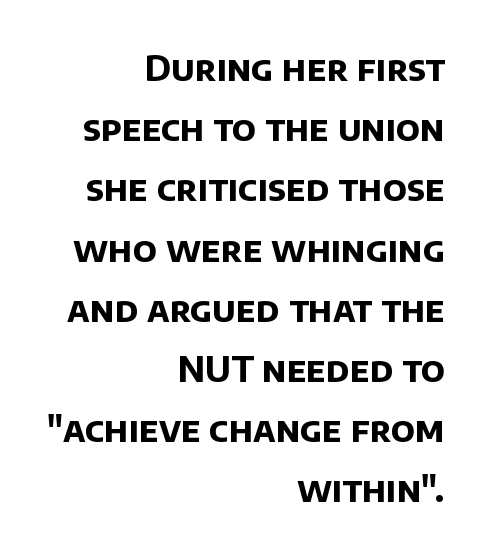
The image shows 35 px bold sans-serif type; set right-aligned, line spacing 1.72x, normal letter spacing, not underlined; low stroke contrast and a large x-height.
